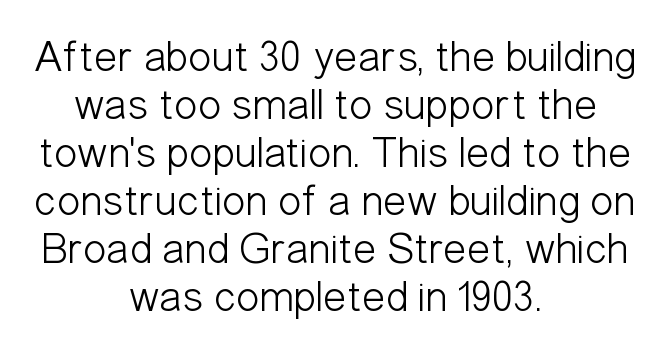
The image shows 44 px light, condensed sans-serif type, upright; set centered, tight line spacing (1.09x), normal letter spacing, not underlined; low stroke contrast and a medium x-height.
